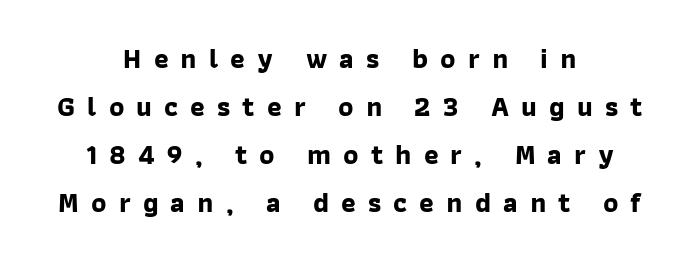
Q: Is the text bold? A: Yes.
Q: Is the typeface a serif or a sans-serif typeface? A: Sans-serif.
Q: Is the text underlined? A: No.
Q: How is the paragraph aligned? A: Centered.
Q: Is the spacing between letters normal or unusually wide? A: Unusually wide.
Q: Width (condensed, normal, or wide)? A: Normal.
Q: Stroke contrast? A: Low.
Q: x-height? A: Medium.
Q: Monospaced? A: No.
